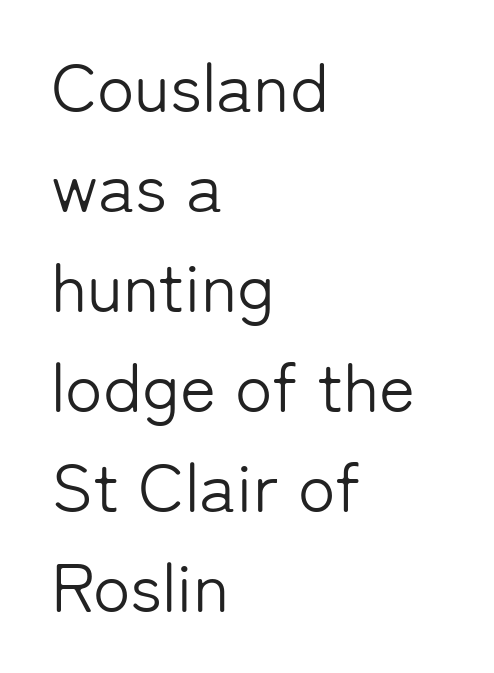
The image shows 69 px light sans-serif type, upright; set left-aligned, normal line spacing (1.45x), normal letter spacing, not underlined; low stroke contrast and a medium x-height.
